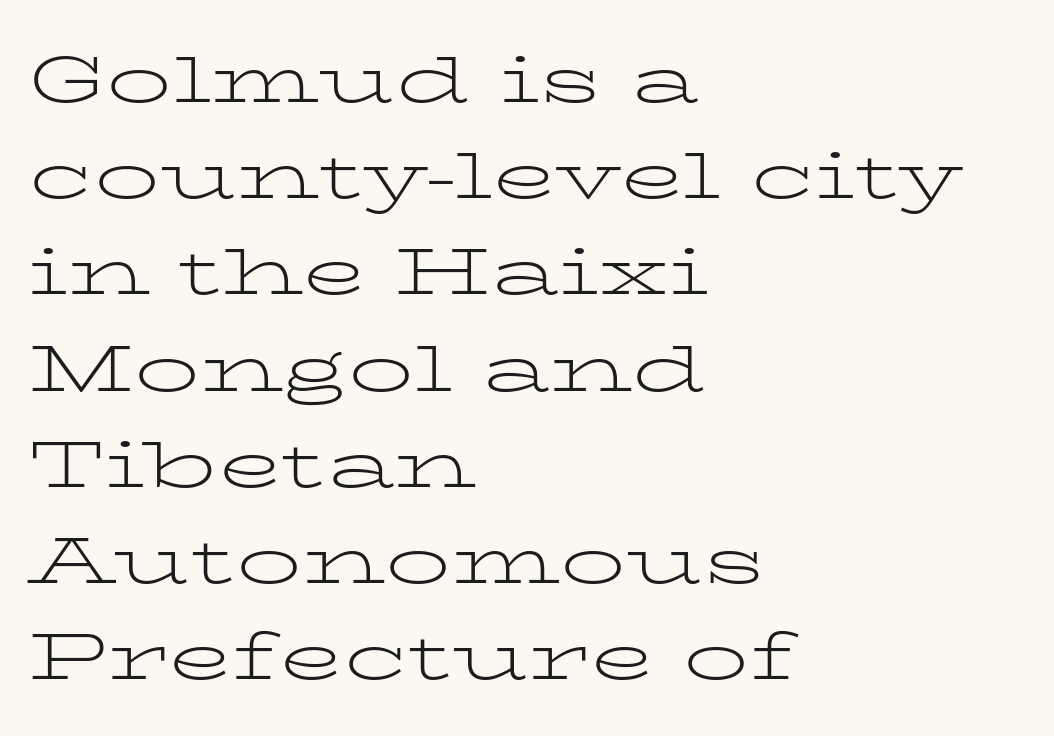
Q: Is the text bold? A: No.
Q: Is the text italic (slanted)? A: No, it is upright.
Q: Is the typeface a serif or a sans-serif typeface? A: Serif.
Q: Is the text underlined? A: No.
Q: How is the paragraph aligned? A: Left-aligned.
Q: Is the spacing between letters normal or unusually wide? A: Normal.
Q: Is the spacing between lines tight, normal or loose? A: Normal.
Q: Width (condensed, normal, or wide)? A: Wide.
Q: Stroke contrast? A: Low.
Q: x-height? A: Medium.
Q: Monospaced? A: No.
